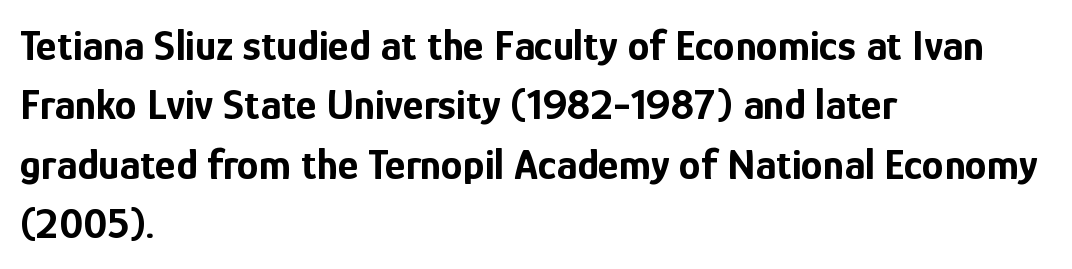
{"serif": "no", "italic": "no", "bold": "yes", "weight": "bold", "width": "condensed", "stroke_contrast": "low", "x_height": "medium", "monospaced": "no", "underline": "no", "align": "left", "line_spacing": "normal", "line_spacing_ratio": 1.35, "letter_spacing": "normal", "letter_spacing_em": 0.0, "glyph_px": 44}
